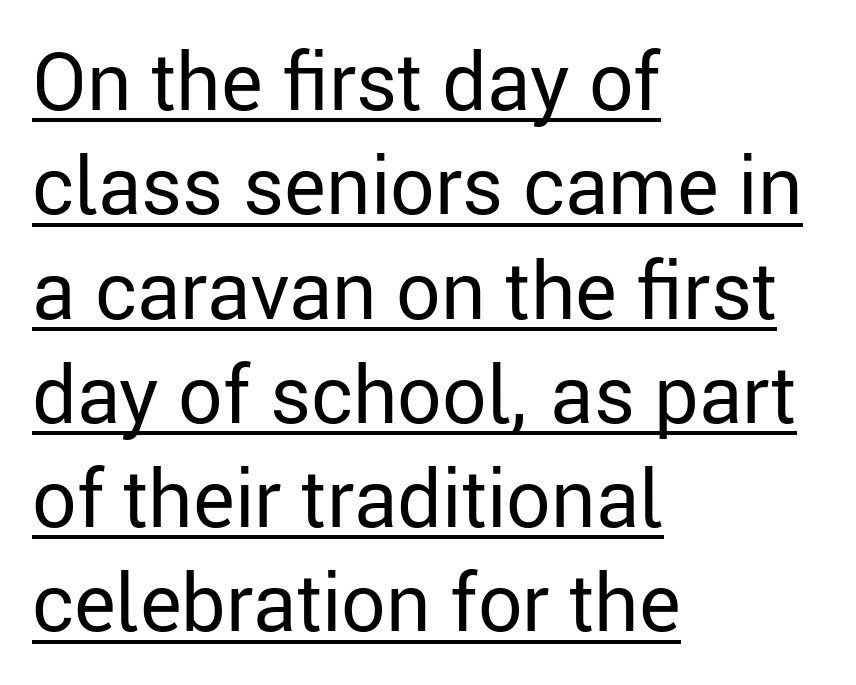
The typeface chosen for these lines omits serifs. Spacing between characters is what you'd get straight out of the box. This block has exactly the height ordinary leading produces. The font's upright variant was chosen for this text. Caption: face not bold, strokes unweighted. The face used here is proportionally spaced, like ordinary book or web type.
